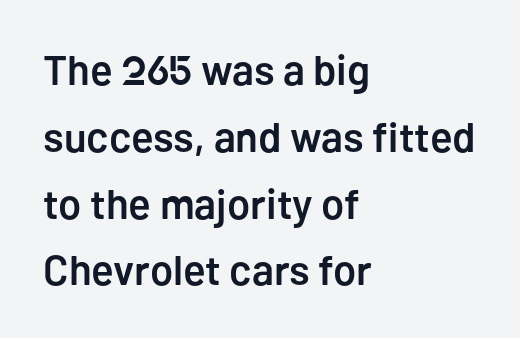
The image shows 42 px semibold sans-serif type, upright; set left-aligned, normal line spacing (1.59x), normal letter spacing, not underlined; low stroke contrast and a medium x-height.
